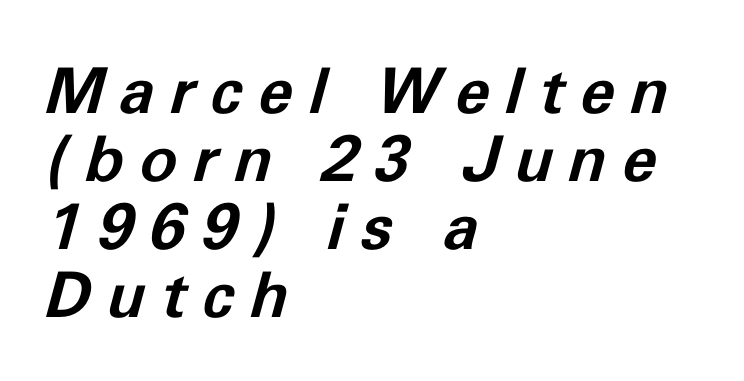
Q: Is the text bold? A: Yes.
Q: Is the text italic (slanted)? A: Yes, it leans right by about 11 degrees.
Q: Is the text underlined? A: No.
Q: How is the paragraph aligned? A: Left-aligned.
Q: Is the spacing between letters normal or unusually wide? A: Unusually wide.
Q: Is the spacing between lines tight, normal or loose? A: Tight.
Q: Width (condensed, normal, or wide)? A: Normal.
Q: Stroke contrast? A: Low.
Q: x-height? A: Medium.
Q: Monospaced? A: No.
